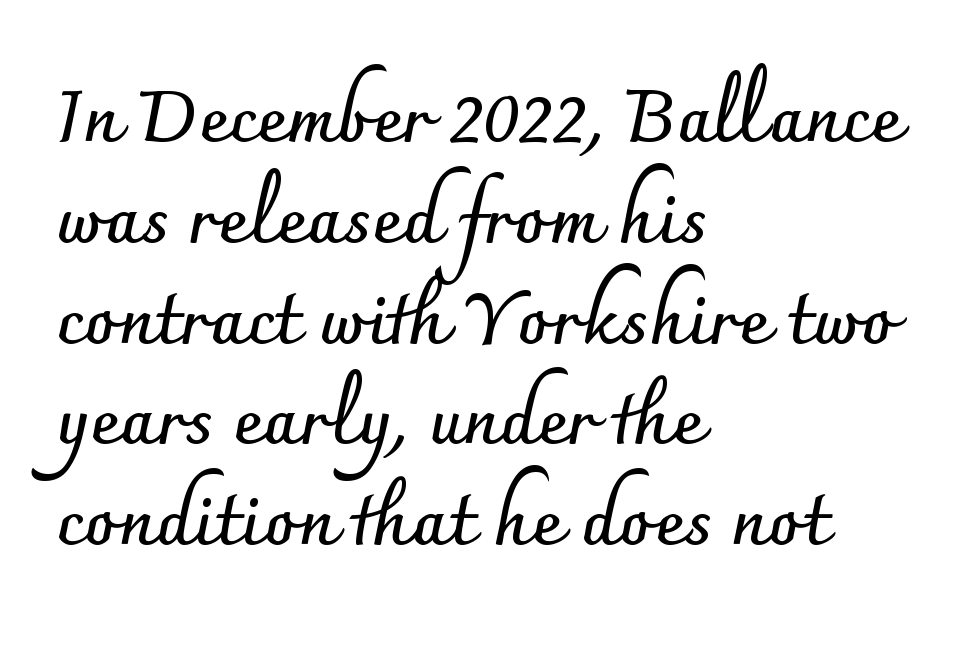
What weight is shown? A full bold with thick strokes. Descenders are the only things crossing below the line. This sample uses plain, unmodified letter spacing. These lines sit exactly where default settings would place them.
